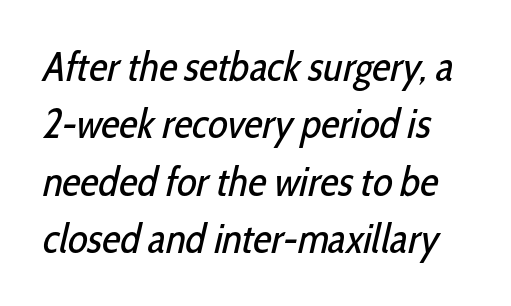
The image shows 41 px regular-weight, condensed sans-serif type; set normal line spacing (1.4x), normal letter spacing, not underlined; low stroke contrast and a medium x-height.
